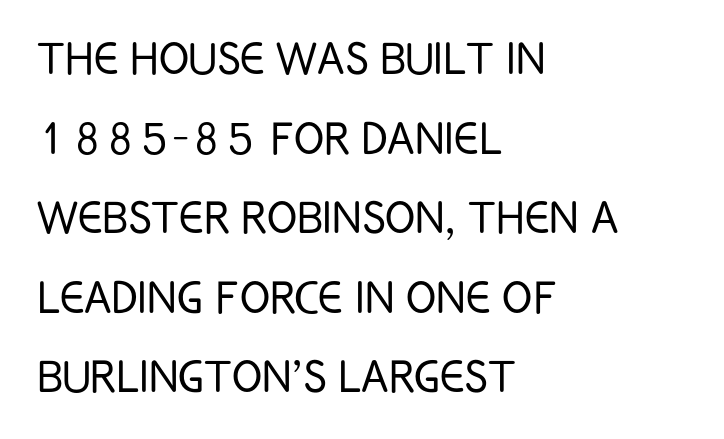
Short and long lines alike share a common starting point at left. Whoever set this chose a conventional vertical rhythm. A roman cut, with each character standing at attention. This rendering leaves character spacing at its baseline value. The string is rendered with underlining switched off. This sample uses a sans-serif face.
